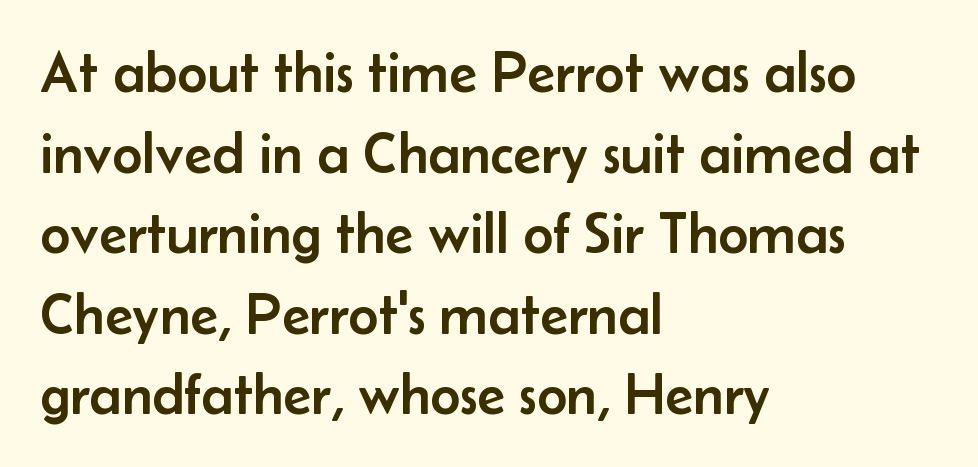
{"serif": "no", "italic": "no", "width": "normal", "stroke_contrast": "low", "x_height": "small", "monospaced": "no", "underline": "no", "align": "left", "line_spacing": "normal", "line_spacing_ratio": 1.39, "letter_spacing": "normal", "letter_spacing_em": 0.0, "glyph_px": 58}
